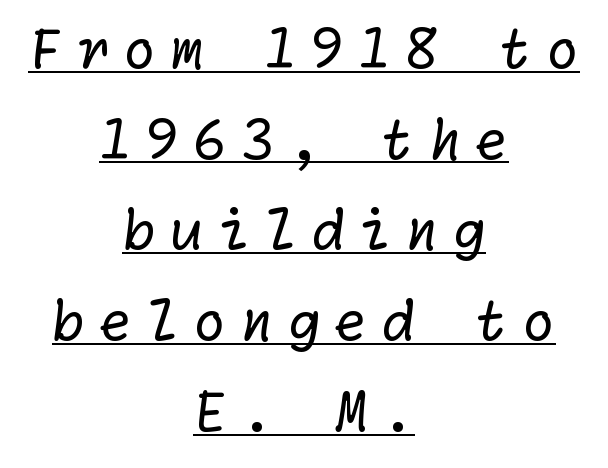
Q: Is the text bold? A: No.
Q: Is the typeface a serif or a sans-serif typeface? A: Sans-serif.
Q: Is the text underlined? A: Yes.
Q: How is the paragraph aligned? A: Centered.
Q: Is the spacing between letters normal or unusually wide? A: Unusually wide.
Q: Is the spacing between lines tight, normal or loose? A: Normal.
Q: Width (condensed, normal, or wide)? A: Normal.
Q: Stroke contrast? A: Low.
Q: x-height? A: Medium.
